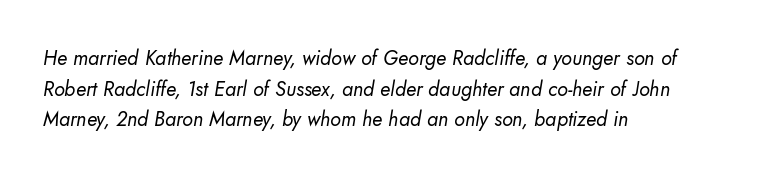
The image shows 20 px text type; set left-aligned, normal line spacing (1.53x), normal letter spacing, not underlined.
